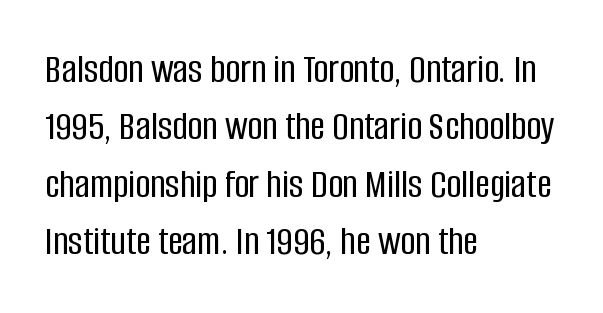
{"serif": "no", "italic": "no", "width": "condensed", "stroke_contrast": "low", "x_height": "large", "monospaced": "no", "underline": "no", "align": "left", "line_spacing": "normal", "line_spacing_ratio": 1.4, "letter_spacing": "normal", "letter_spacing_em": 0.0, "glyph_px": 41}
